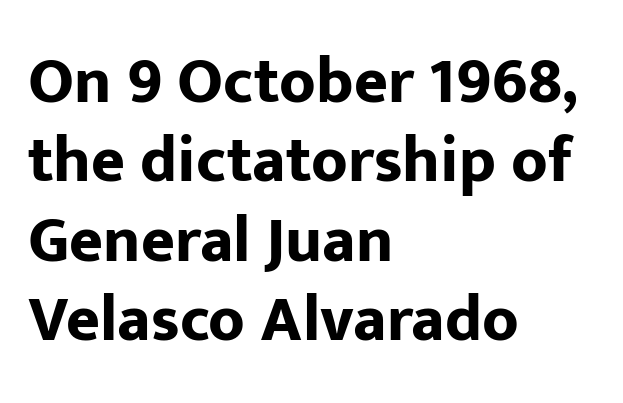
Q: Is the text bold? A: Yes.
Q: Is the text italic (slanted)? A: No, it is upright.
Q: Is the typeface a serif or a sans-serif typeface? A: Sans-serif.
Q: Is the text underlined? A: No.
Q: How is the paragraph aligned? A: Left-aligned.
Q: Is the spacing between letters normal or unusually wide? A: Normal.
Q: Width (condensed, normal, or wide)? A: Normal.
Q: Stroke contrast? A: Low.
Q: x-height? A: Medium.
Q: Monospaced? A: No.
